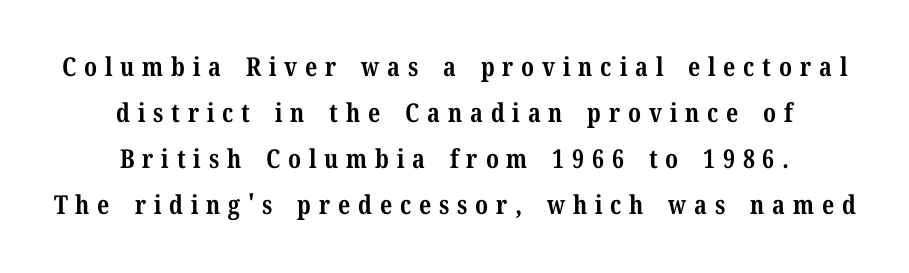
The image shows 26 px bold type, upright; set centered, line spacing 1.77x, unusually wide letter spacing (+0.3 em), not underlined.
